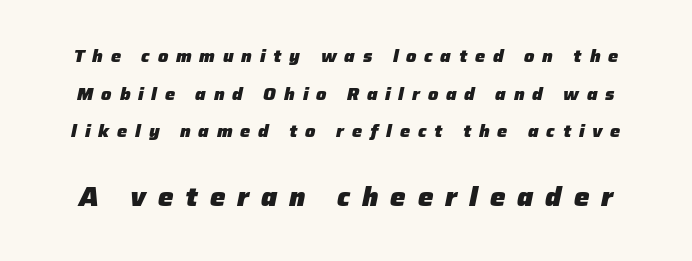
Q: Is the text bold? A: Yes.
Q: Is the text italic (slanted)? A: Yes, it leans right by about 12 degrees.
Q: Is the text underlined? A: No.
Q: Is the spacing between letters normal or unusually wide? A: Unusually wide.
Q: Is the spacing between lines tight, normal or loose? A: Loose.
Q: Which block of text is set in a larger size, the first (top) or the second (bottom)? A: The second (bottom) one.
